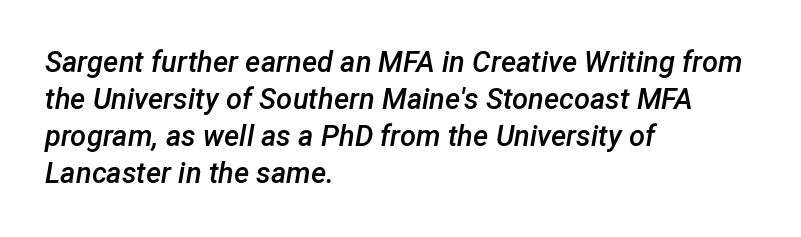
What stands out about the letter spacing? Nothing — it is the standard amount. The rendering applies a slant to the glyphs. The strip under each line holds only bare page. Students, this is semibold: more ink than regular, less than bold.
